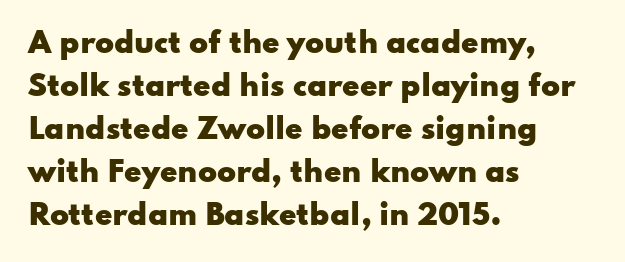
Normally led — the rows are evenly, conventionally spaced. Between one letter and the next there's only the usual sliver of space. Looks like regular typesetting: each glyph gets only the width it needs. Nope, no serifs anywhere on these letters. The rendering anchors every line to the left-hand side.
